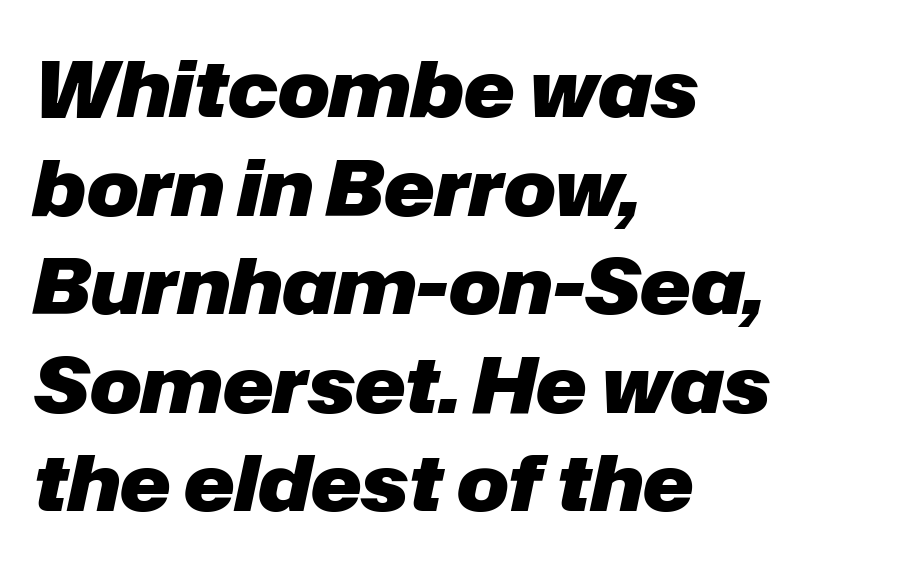
{"italic": "yes", "lean": "right", "slant_degrees": 12, "bold": "yes", "weight": "heavy", "width": "normal", "stroke_contrast": "low", "x_height": "medium", "monospaced": "no", "underline": "no", "align": "left", "line_spacing": "normal", "line_spacing_ratio": 1.28, "letter_spacing": "normal", "letter_spacing_em": 0.0, "glyph_px": 77}
